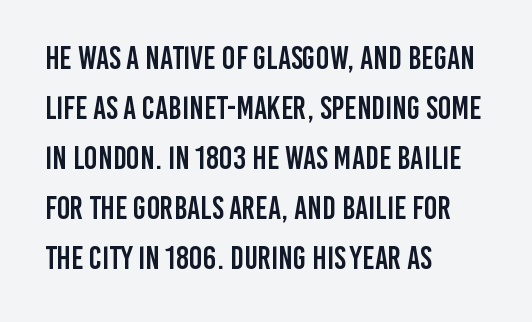
{"serif": "no", "italic": "no", "width": "condensed", "stroke_contrast": "low", "x_height": "large", "monospaced": "no", "underline": "no", "align": "left", "line_spacing": "normal", "line_spacing_ratio": 1.56, "letter_spacing": "normal", "letter_spacing_em": 0.0, "glyph_px": 32}
